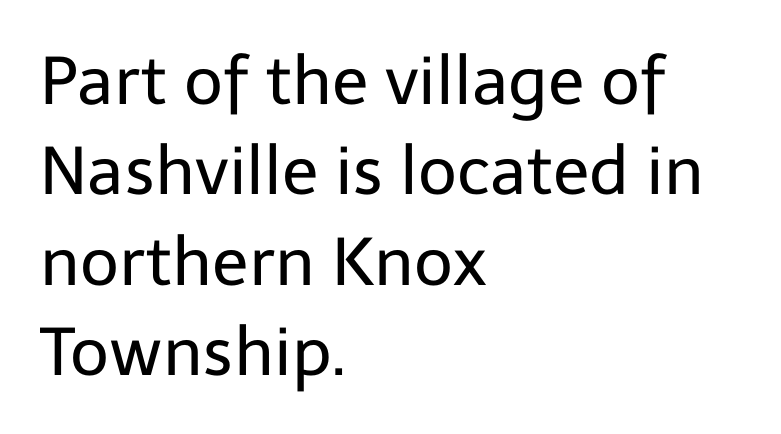
{"serif": "no", "italic": "no", "bold": "no", "weight": "regular", "width": "normal", "stroke_contrast": "low", "x_height": "medium", "monospaced": "no", "underline": "no", "align": "left", "line_spacing": "normal", "line_spacing_ratio": 1.35, "letter_spacing": "normal", "letter_spacing_em": 0.0, "glyph_px": 67}
